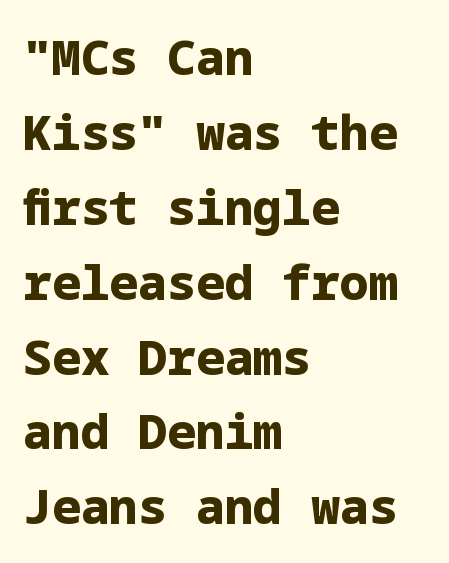
Compared with an ordinary text face, these strokes are far heavier — a full bold. Successive baselines arrive at the customary interval. Descender tails drop into unmarked territory. Stroke terminals: plain, sans-serif. This sample uses an upright cut, with every glyph sitting square on the baseline. Does extra space separate the letters? No, they use regular spacing.
